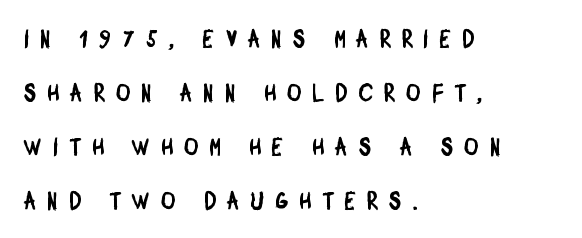
The ragged edge is on the right, which tells us the setting is flush left. If you measured baseline to baseline, you'd find a long distance. Only glyphs here, with clear space below each row. Letter spacing: wide.
